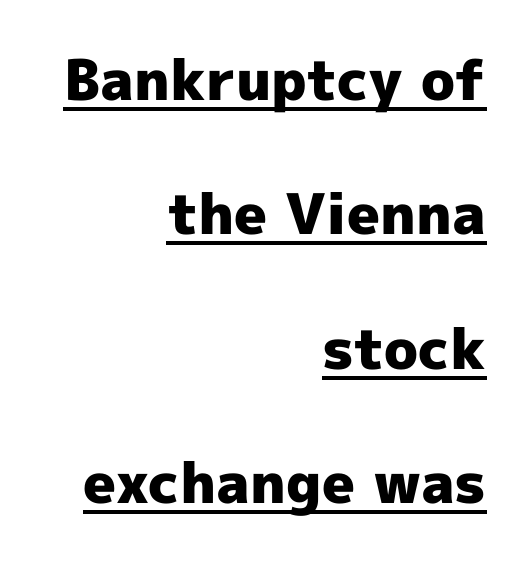
Q: Is the text bold? A: Yes.
Q: Is the text italic (slanted)? A: No, it is upright.
Q: Is the typeface a serif or a sans-serif typeface? A: Sans-serif.
Q: Is the text underlined? A: Yes.
Q: How is the paragraph aligned? A: Right-aligned.
Q: Is the spacing between letters normal or unusually wide? A: Normal.
Q: Is the spacing between lines tight, normal or loose? A: Loose.
Q: Width (condensed, normal, or wide)? A: Normal.
Q: x-height? A: Medium.
Q: Monospaced? A: No.
